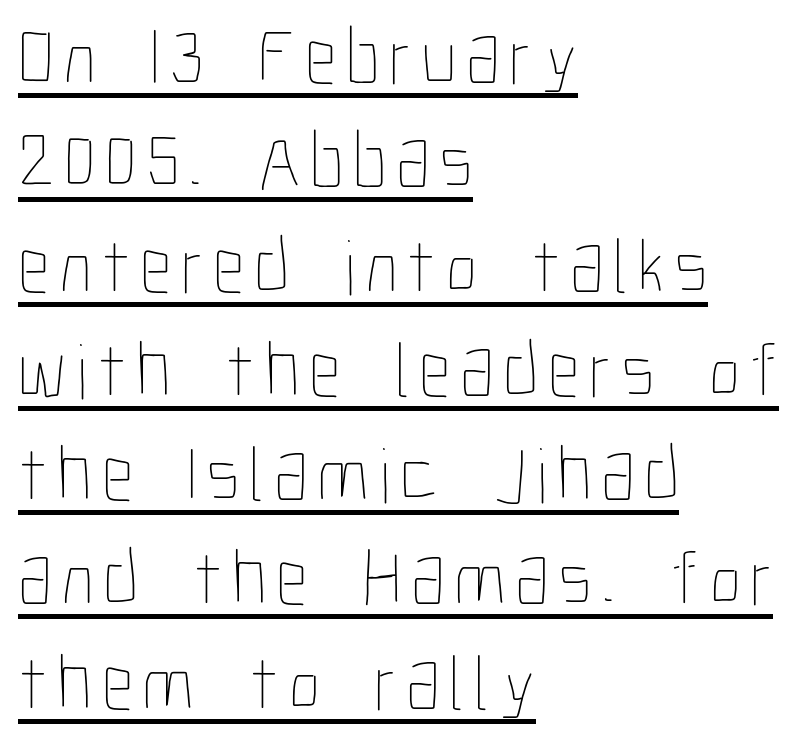
{"italic": "no", "bold": "no", "weight": "thin", "width": "condensed", "stroke_contrast": "low", "x_height": "medium", "monospaced": "no", "underline": "yes", "align": "left", "line_spacing": "normal", "line_spacing_ratio": 1.32, "glyph_px": 79}
